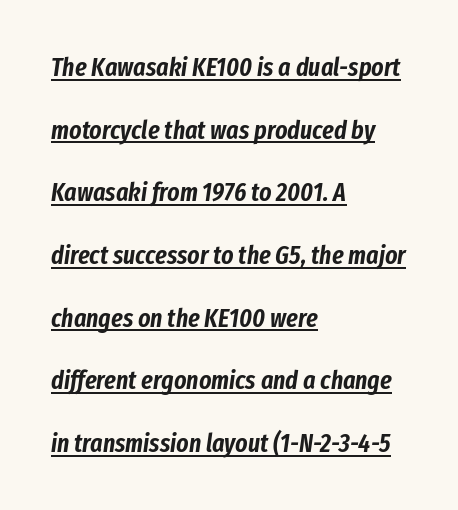
{"italic": "yes", "lean": "right", "slant_degrees": 8, "underline": "yes", "align": "left", "line_spacing": "loose", "line_spacing_ratio": 2.41, "letter_spacing": "normal", "letter_spacing_em": 0.0, "glyph_px": 26}
